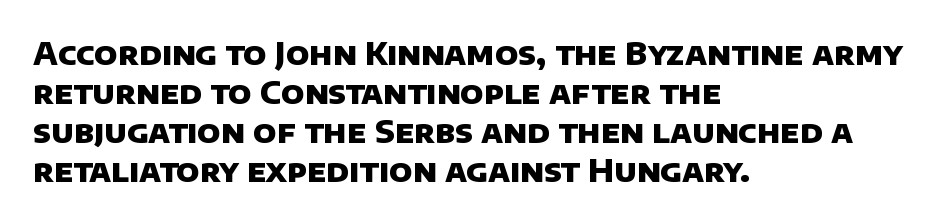
The image shows 31 px heavy sans-serif type; set left-aligned, normal line spacing (1.26x), normal letter spacing, not underlined; low stroke contrast and a large x-height.
